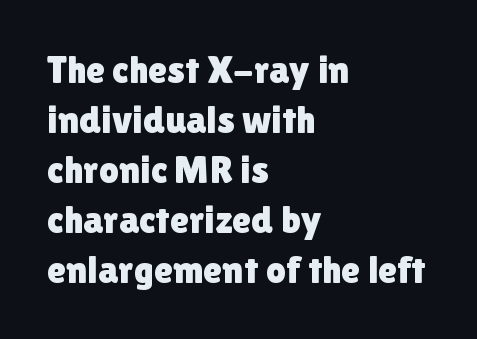
{"serif": "no", "italic": "no", "width": "normal", "stroke_contrast": "low", "x_height": "medium", "monospaced": "no", "underline": "no", "align": "left", "line_spacing": "normal", "line_spacing_ratio": 1.28, "letter_spacing": "normal", "letter_spacing_em": 0.0, "glyph_px": 39}
